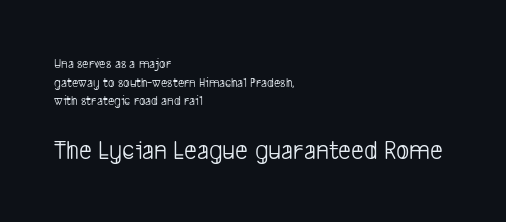
The image shows 28 px light, condensed sans-serif type; set left-aligned, normal line spacing (1.33x), normal letter spacing, not underlined; the second (bottom) block is 2.0x larger; low stroke contrast and a medium x-height.
